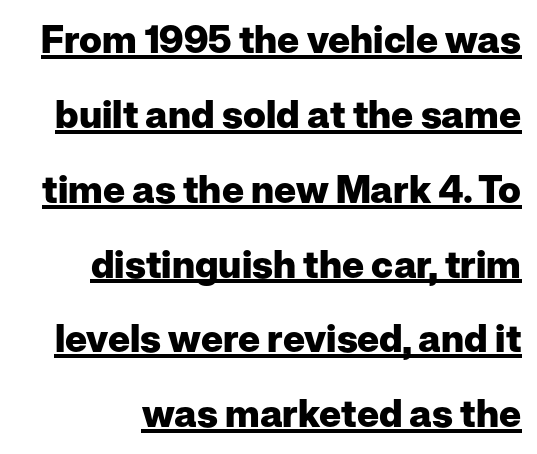
The face used here appears with an underline applied. Baseline-to-baseline distance is far greater than the letter height. Varying glyph widths throughout — classic text-font behaviour. The axis of the letterforms is exactly vertical.
